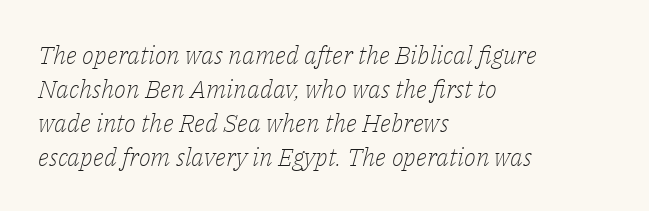
{"italic": "yes", "lean": "right", "slant_degrees": 14, "bold": "no", "underline": "no", "align": "left", "line_spacing": "normal", "line_spacing_ratio": 1.36, "letter_spacing": "normal", "letter_spacing_em": 0.0, "glyph_px": 25}
